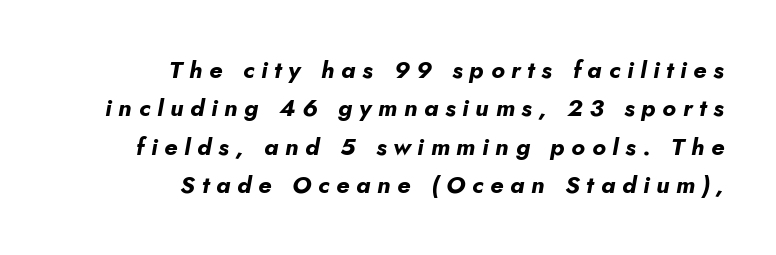
Q: Is the text bold? A: Yes.
Q: Is the text italic (slanted)? A: Yes, it leans right by about 5 degrees.
Q: Is the text underlined? A: No.
Q: How is the paragraph aligned? A: Right-aligned.
Q: Is the spacing between letters normal or unusually wide? A: Unusually wide.
Q: Is the spacing between lines tight, normal or loose? A: Normal.
